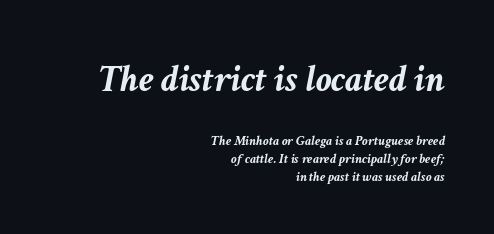
The image shows 39 px semibold type, italic (leaning right); set right-aligned, normal line spacing (1.28x), normal letter spacing, not underlined; the first (top) block is 2.79x larger; low stroke contrast and a medium x-height.
